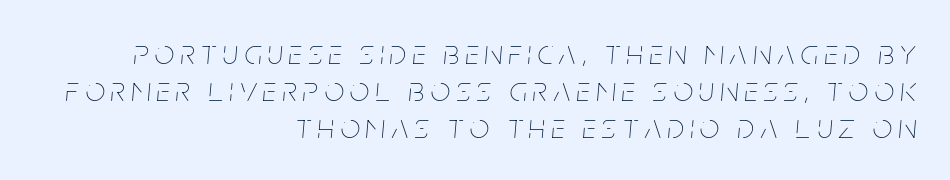
Proportional: the letters do not fall into vertical columns. The paragraph shown leans on its right margin. The weight would be labelled regular, book, light, or lighter still. The foot of each line stays bare and open. Very little white space separates one row of letters from the next. Yep, that's italic — everything's leaning.
